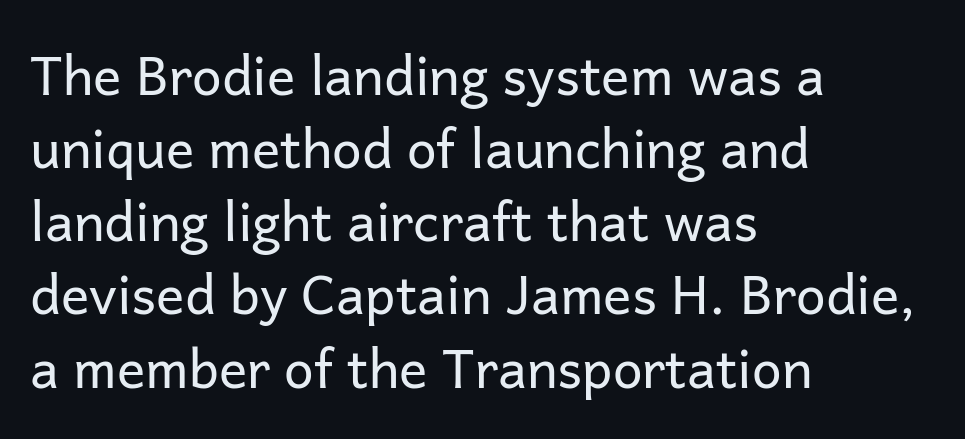
Q: Is the text bold? A: No.
Q: Is the text italic (slanted)? A: No, it is upright.
Q: Is the typeface a serif or a sans-serif typeface? A: Sans-serif.
Q: Is the text underlined? A: No.
Q: How is the paragraph aligned? A: Left-aligned.
Q: Is the spacing between letters normal or unusually wide? A: Normal.
Q: Is the spacing between lines tight, normal or loose? A: Normal.
Q: Width (condensed, normal, or wide)? A: Normal.
Q: Stroke contrast? A: Low.
Q: x-height? A: Medium.
Q: Monospaced? A: No.
